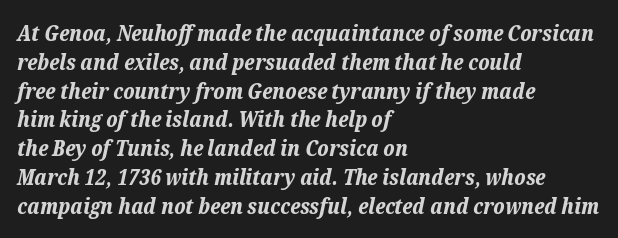
Look at the tracking — it's just the regular setting, nothing added. The gap between lines stays unmarked. These lines were composed using italics. Reading down the block, your eye returns to a fixed left position each line.
